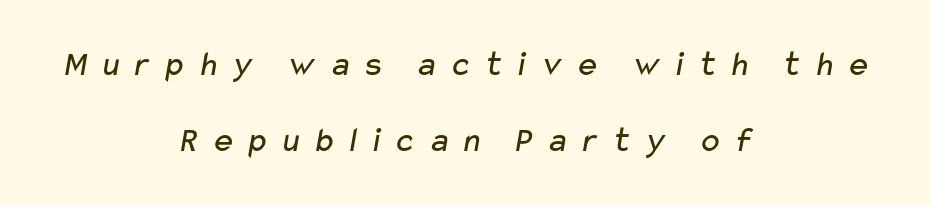
Typographically, this falls in the sans-serif category. Weight: in the light-to-regular range. Vertical spacing — loose. The tracking reads as deliberately expanded to a designer's eye.
